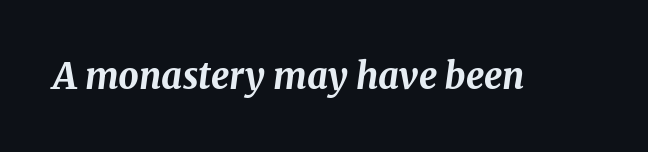
Q: Is the text bold? A: Yes.
Q: Is the text italic (slanted)? A: Yes, it leans right by about 8 degrees.
Q: Is the text underlined? A: No.
Q: Is the spacing between letters normal or unusually wide? A: Normal.
Q: Width (condensed, normal, or wide)? A: Normal.
Q: Stroke contrast? A: Medium.
Q: x-height? A: Medium.
Q: Monospaced? A: No.
